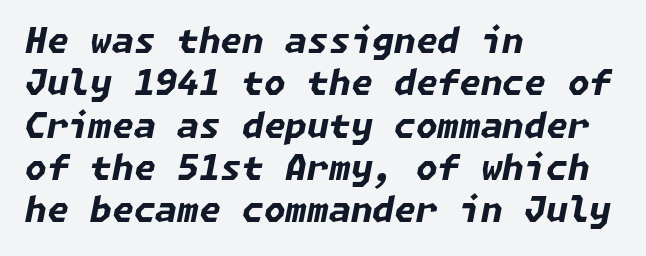
Every letter is thick-stroked: bold, no question. Look at the tracking — it's just the regular setting, nothing added. Visually the block forms a straight wall on the left and a jagged coastline on the right. Glance below the letters and you will spot only blank space. Italic? Definitely — the glyphs are oblique.
